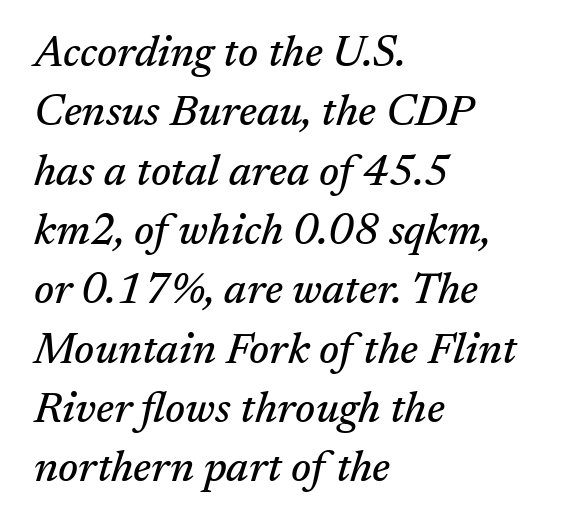
These lines were composed using italics. This rendering uses left alignment, leaving the right contour irregular. Varying glyph widths throughout — classic text-font behaviour. Serifs: yes, visible at the terminals of the letterforms.
